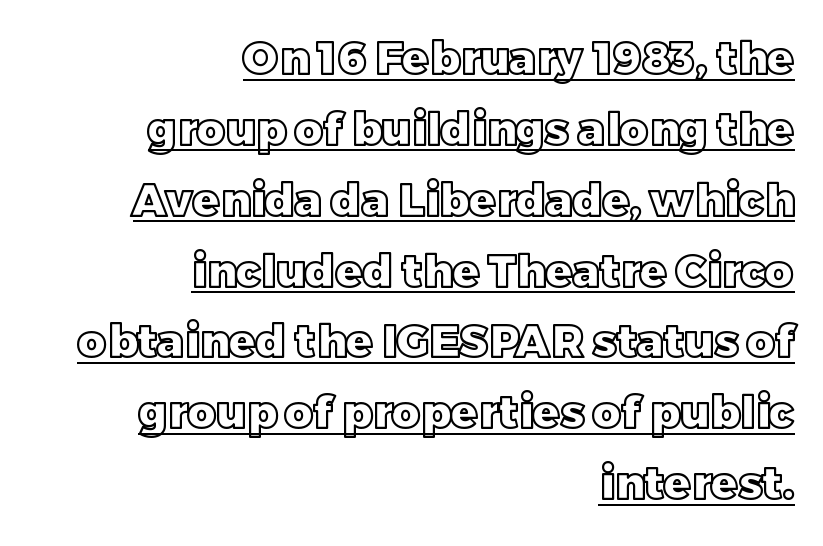
The image shows 44 px text type, upright; set right-aligned, normal line spacing (1.61x), normal letter spacing, underlined; a large x-height.
